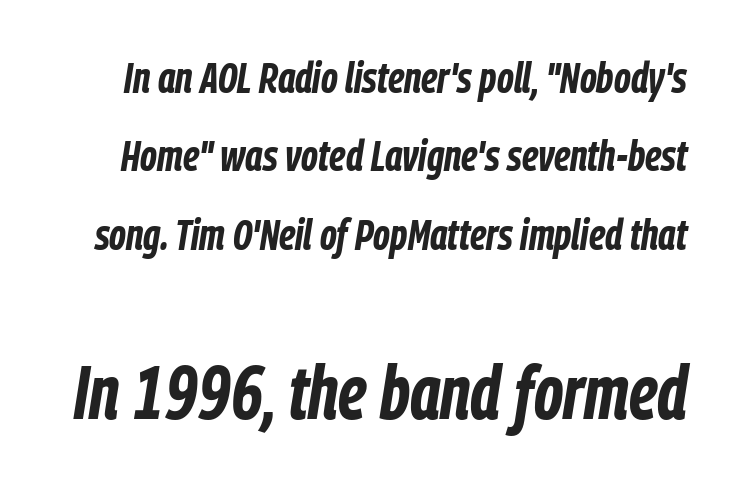
Q: Is the text bold? A: Yes.
Q: Is the text italic (slanted)? A: Yes, it leans right by about 9 degrees.
Q: Is the text underlined? A: No.
Q: Is the spacing between letters normal or unusually wide? A: Normal.
Q: Which block of text is set in a larger size, the first (top) or the second (bottom)? A: The second (bottom) one.
Q: Width (condensed, normal, or wide)? A: Condensed.
Q: Stroke contrast? A: Low.
Q: x-height? A: Medium.
Q: Monospaced? A: No.
